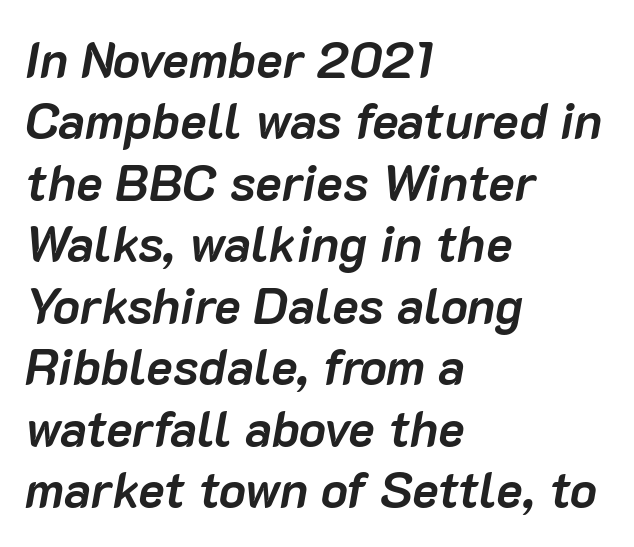
The image shows 50 px semibold type, italic (leaning right); set left-aligned, line spacing 1.23x, normal letter spacing, not underlined; low stroke contrast and a medium x-height.
